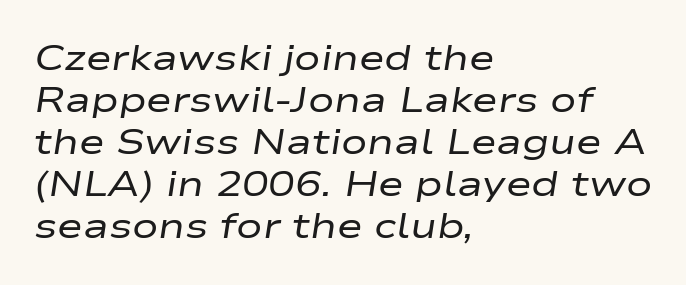
The face used here is proportionally spaced, like ordinary book or web type. Designer's note — italics engaged. Here the glyphs are tracked normally, forming tight word shapes. Underlining? Definitely not there. The characters are drawn with everyday or finer stroke widths.
